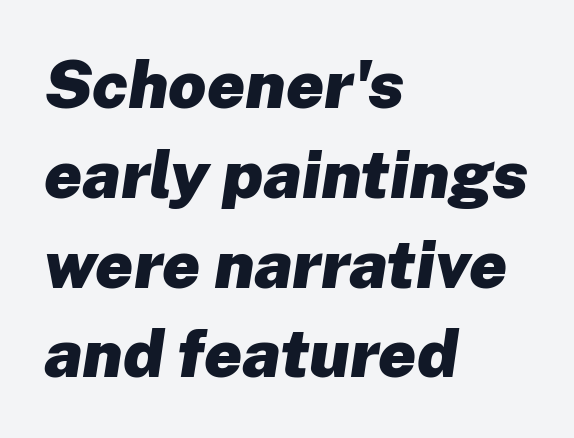
{"italic": "yes", "lean": "right", "slant_degrees": 8, "bold": "yes", "weight": "heavy", "width": "normal", "stroke_contrast": "low", "x_height": "medium", "monospaced": "no", "underline": "no", "align": "left", "line_spacing": "normal", "line_spacing_ratio": 1.34, "letter_spacing": "normal", "letter_spacing_em": 0.0, "glyph_px": 67}
